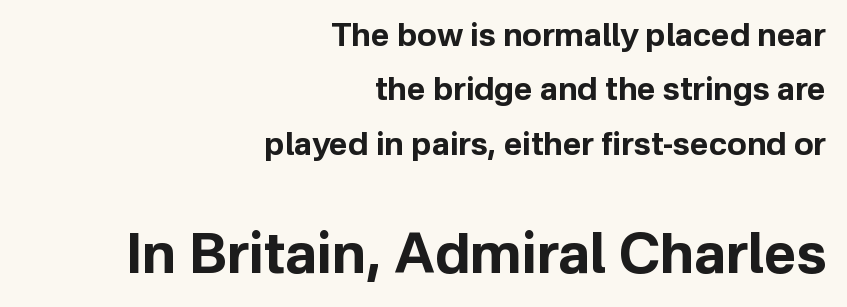
Between one letter and the next there's only the usual sliver of space. Line ends are locked; line starts wander. The font family rendered here belongs to the sans-serif group. Spacing verdict: proportional, widths tailored to each character. One glance says typical: line gaps are just what's usual.
